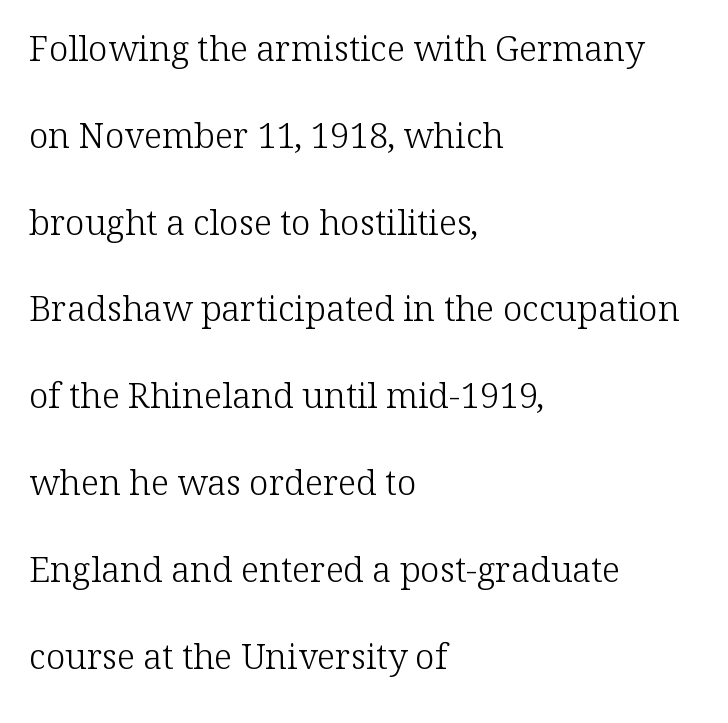
Q: Is the text bold? A: No.
Q: Is the text italic (slanted)? A: No, it is upright.
Q: Is the typeface a serif or a sans-serif typeface? A: Serif.
Q: Is the text underlined? A: No.
Q: How is the paragraph aligned? A: Left-aligned.
Q: Is the spacing between letters normal or unusually wide? A: Normal.
Q: Is the spacing between lines tight, normal or loose? A: Loose.
Q: Width (condensed, normal, or wide)? A: Normal.
Q: Stroke contrast? A: Low.
Q: x-height? A: Medium.
Q: Monospaced? A: No.
